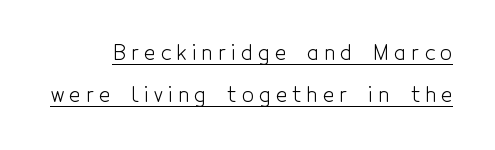
This rendering features underlined lettering. The face used here is rendered with a markedly widened letterfit. Italic: no, the glyphs are upright roman. Weight: regular or lighter. Horizontal bands of white between lines are thick stripes.
